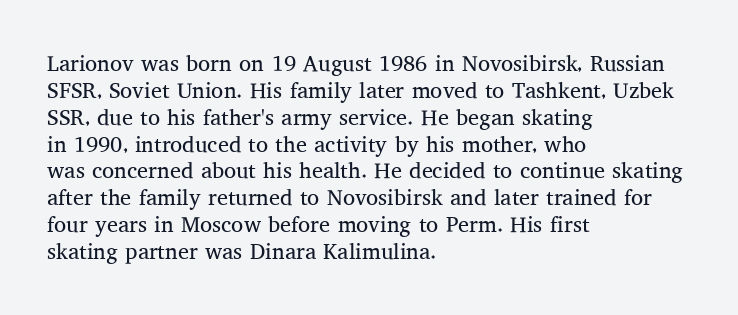
Honestly, the letter spacing is just normal — you wouldn't notice it. A student would call this left alignment; a typographer would say flush left, rag right. The font sits on the lighter half of the weight spectrum, regular included. Just letters on the line, the space beneath them empty.
